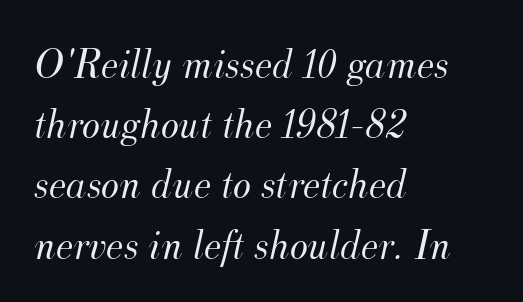
Q: Is the text bold? A: No.
Q: Is the text italic (slanted)? A: Yes, it leans right by about 12 degrees.
Q: Is the typeface a serif or a sans-serif typeface? A: Serif.
Q: Is the text underlined? A: No.
Q: How is the paragraph aligned? A: Left-aligned.
Q: Is the spacing between letters normal or unusually wide? A: Normal.
Q: Is the spacing between lines tight, normal or loose? A: Normal.
Q: Width (condensed, normal, or wide)? A: Normal.
Q: Stroke contrast? A: Medium.
Q: x-height? A: Small.
Q: Monospaced? A: No.
